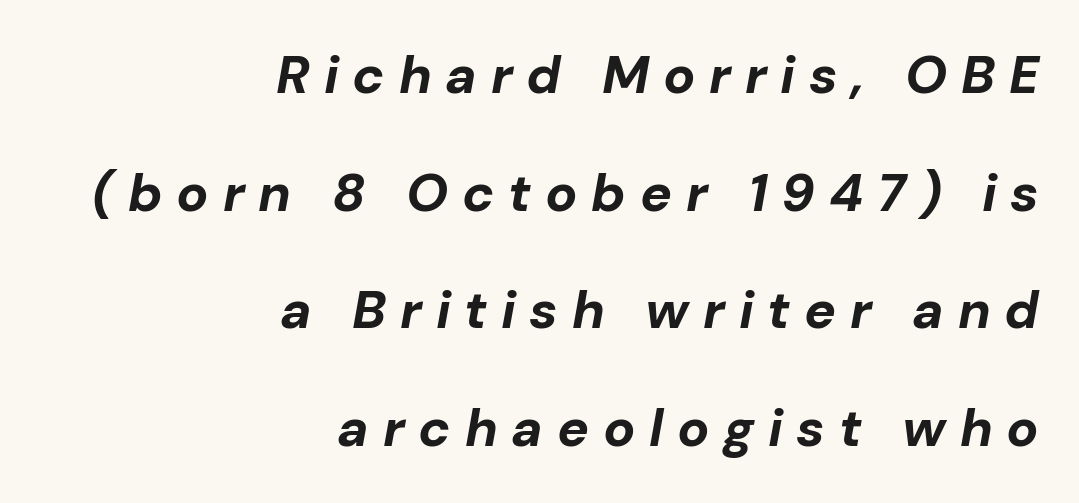
The image shows 53 px bold type, italic (leaning right); set right-aligned, loose line spacing (2.22x), unusually wide letter spacing (+0.26 em), not underlined; low stroke contrast and a medium x-height.
